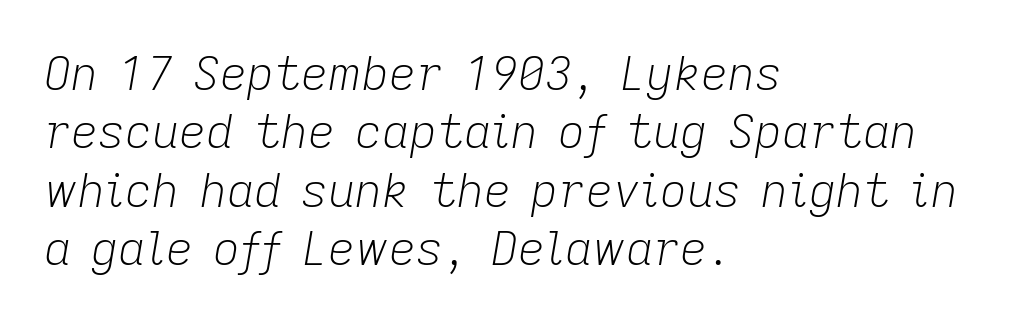
{"italic": "yes", "lean": "right", "slant_degrees": 9, "bold": "no", "weight": "light", "width": "normal", "stroke_contrast": "low", "x_height": "medium", "monospaced": "no", "underline": "no", "align": "left", "line_spacing_ratio": 1.24, "letter_spacing": "normal", "letter_spacing_em": 0.0, "glyph_px": 47}
